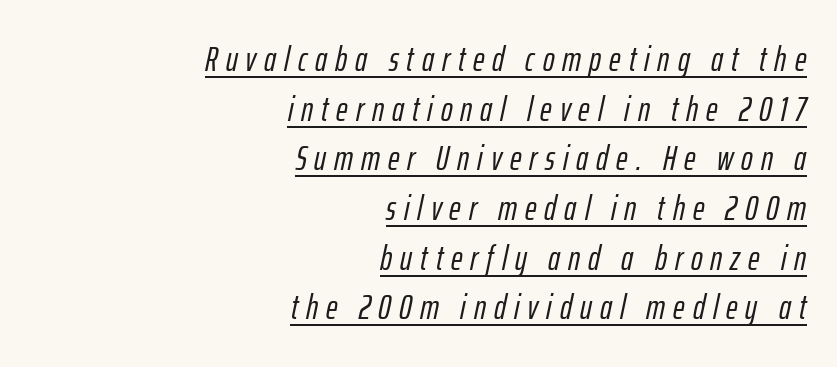
The image shows 35 px condensed type, italic (leaning right); set right-aligned, normal line spacing (1.42x), unusually wide letter spacing (+0.23 em), underlined; low stroke contrast and a medium x-height.
